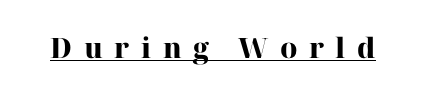
These lines carry a lot of weight — the face is fully bold. Inter-character spacing is expanded well beyond the font's built-in metrics. Underlining? Definitely there. A typesetter would call this proportional, since set widths differ per character. Serifs: yes, visible at the terminals of the letterforms.
